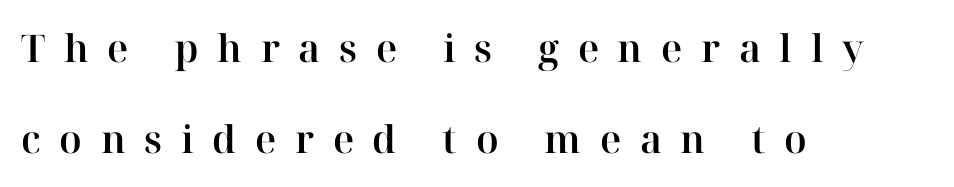
The image shows 38 px serif type, upright; set left-aligned, loose line spacing (2.4x), unusually wide letter spacing (+0.49 em), not underlined; high stroke contrast and a medium x-height.
